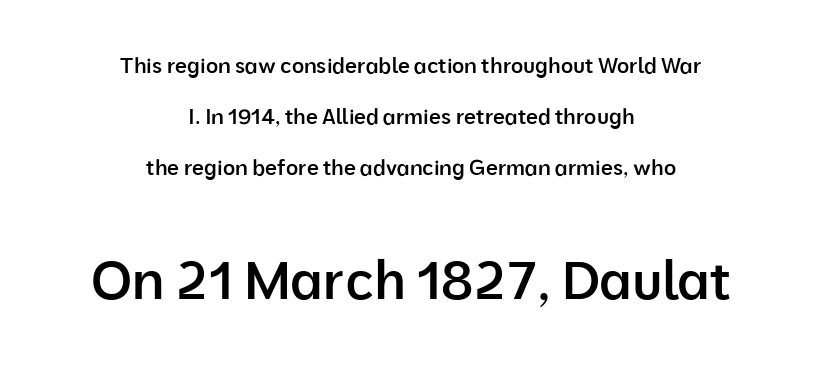
Q: Is the text bold? A: Semi-bold.
Q: Is the text italic (slanted)? A: No, it is upright.
Q: Is the typeface a serif or a sans-serif typeface? A: Sans-serif.
Q: Is the text underlined? A: No.
Q: How is the paragraph aligned? A: Centered.
Q: Is the spacing between letters normal or unusually wide? A: Normal.
Q: Is the spacing between lines tight, normal or loose? A: Loose.
Q: Which block of text is set in a larger size, the first (top) or the second (bottom)? A: The second (bottom) one.
Q: Width (condensed, normal, or wide)? A: Normal.
Q: Stroke contrast? A: Low.
Q: x-height? A: Medium.
Q: Monospaced? A: No.
